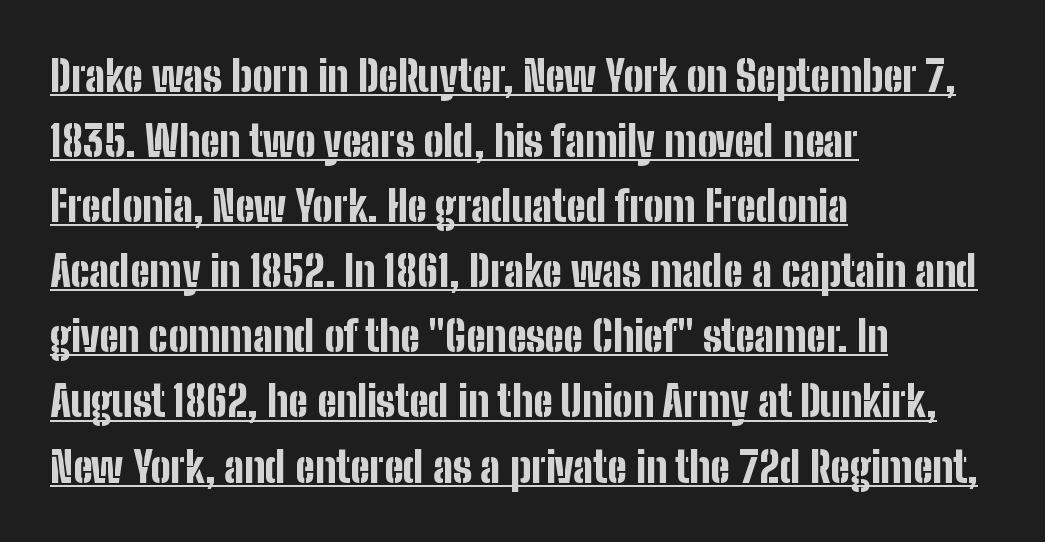
{"serif": "no", "italic": "no", "bold": "yes", "weight": "bold", "width": "condensed", "stroke_contrast": "low", "x_height": "medium", "monospaced": "no", "underline": "yes", "align": "left", "line_spacing": "normal", "line_spacing_ratio": 1.55, "letter_spacing": "normal", "letter_spacing_em": 0.0, "glyph_px": 42}
